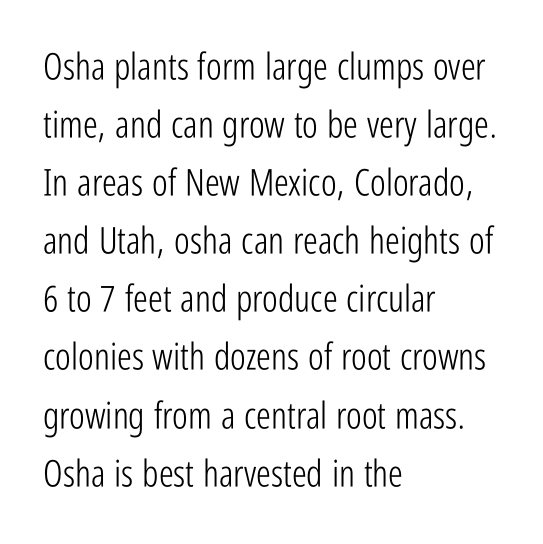
Q: Is the text bold? A: No.
Q: Is the text italic (slanted)? A: No, it is upright.
Q: Is the typeface a serif or a sans-serif typeface? A: Sans-serif.
Q: Is the text underlined? A: No.
Q: How is the paragraph aligned? A: Left-aligned.
Q: Is the spacing between letters normal or unusually wide? A: Normal.
Q: Is the spacing between lines tight, normal or loose? A: Normal.
Q: Width (condensed, normal, or wide)? A: Condensed.
Q: Stroke contrast? A: Low.
Q: x-height? A: Medium.
Q: Monospaced? A: No.
